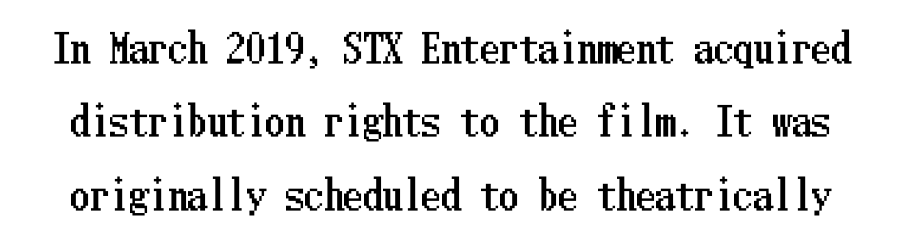
Q: Is the text italic (slanted)? A: No, it is upright.
Q: Is the text underlined? A: No.
Q: Is the spacing between letters normal or unusually wide? A: Normal.
Q: Width (condensed, normal, or wide)? A: Condensed.
Q: Stroke contrast? A: Low.
Q: x-height? A: Medium.
